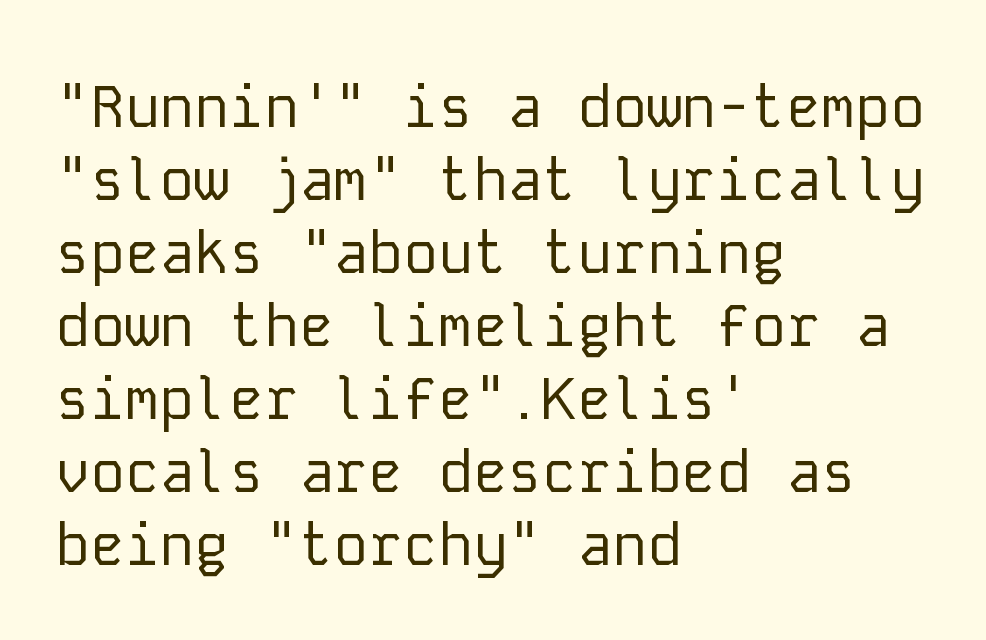
{"serif": "no", "italic": "no", "bold": "no", "weight": "regular", "width": "normal", "stroke_contrast": "low", "x_height": "medium", "monospaced": "yes", "underline": "no", "align": "left", "line_spacing": "normal", "line_spacing_ratio": 1.26, "letter_spacing": "normal", "letter_spacing_em": 0.0, "glyph_px": 58}
